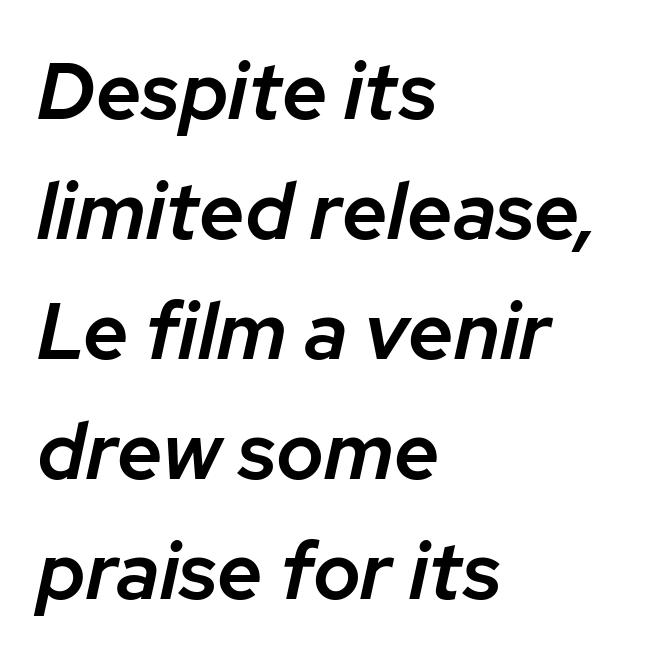
Q: Is the text bold? A: Semi-bold.
Q: Is the text italic (slanted)? A: Yes, it leans right by about 12 degrees.
Q: Is the text underlined? A: No.
Q: How is the paragraph aligned? A: Left-aligned.
Q: Is the spacing between letters normal or unusually wide? A: Normal.
Q: Is the spacing between lines tight, normal or loose? A: Normal.
Q: Width (condensed, normal, or wide)? A: Normal.
Q: Stroke contrast? A: Low.
Q: x-height? A: Medium.
Q: Monospaced? A: No.
